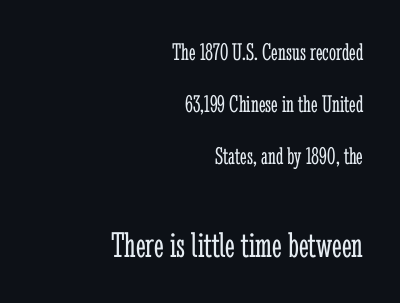
{"serif": "yes", "italic": "no", "bold": "no", "weight": "light", "width": "condensed", "stroke_contrast": "low", "x_height": "medium", "monospaced": "no", "underline": "no", "align": "right", "line_spacing": "loose", "line_spacing_ratio": 2.08, "letter_spacing": "normal", "letter_spacing_em": 0.0, "larger_block": "second", "size_ratio": 1.48, "glyph_px": 37}
